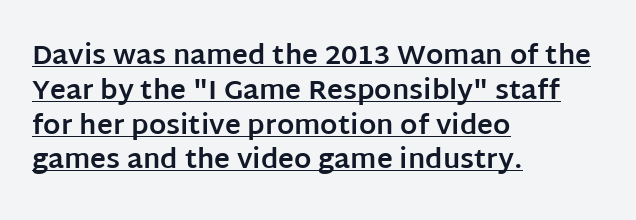
Q: Is the text bold? A: Yes.
Q: Is the text italic (slanted)? A: No, it is upright.
Q: Is the text underlined? A: Yes.
Q: How is the paragraph aligned? A: Left-aligned.
Q: Is the spacing between letters normal or unusually wide? A: Normal.
Q: Is the spacing between lines tight, normal or loose? A: Normal.
